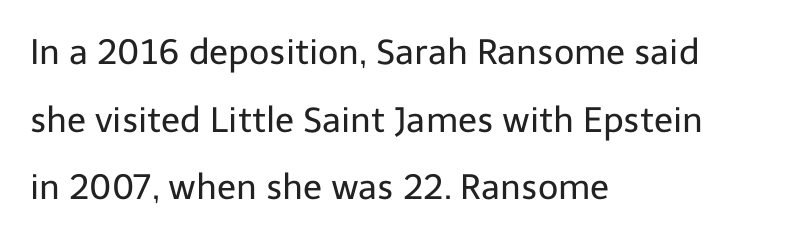
Q: Is the text bold? A: No.
Q: Is the text italic (slanted)? A: No, it is upright.
Q: Is the typeface a serif or a sans-serif typeface? A: Sans-serif.
Q: Is the text underlined? A: No.
Q: How is the paragraph aligned? A: Left-aligned.
Q: Is the spacing between letters normal or unusually wide? A: Normal.
Q: Is the spacing between lines tight, normal or loose? A: Loose.
Q: Width (condensed, normal, or wide)? A: Normal.
Q: Stroke contrast? A: Low.
Q: x-height? A: Medium.
Q: Monospaced? A: No.
